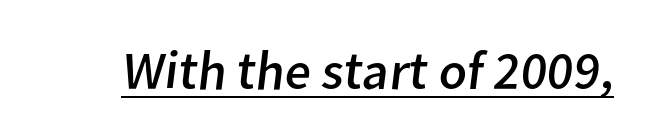
{"serif": "no", "bold": "no", "weight": "regular", "width": "normal", "stroke_contrast": "low", "x_height": "medium", "monospaced": "no", "underline": "yes", "letter_spacing": "normal", "letter_spacing_em": 0.0, "glyph_px": 54}
